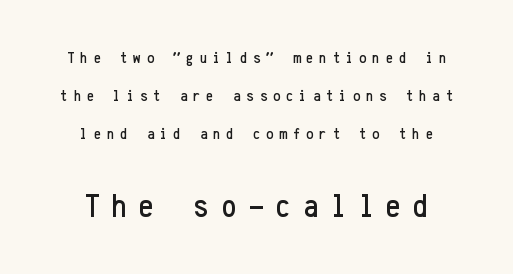
The image shows 33 px condensed sans-serif type, upright, monospaced; set loose line spacing (2.36x), unusually wide letter spacing (+0.38 em), not underlined; the second (bottom) block is 2.06x larger; low stroke contrast and a medium x-height.
